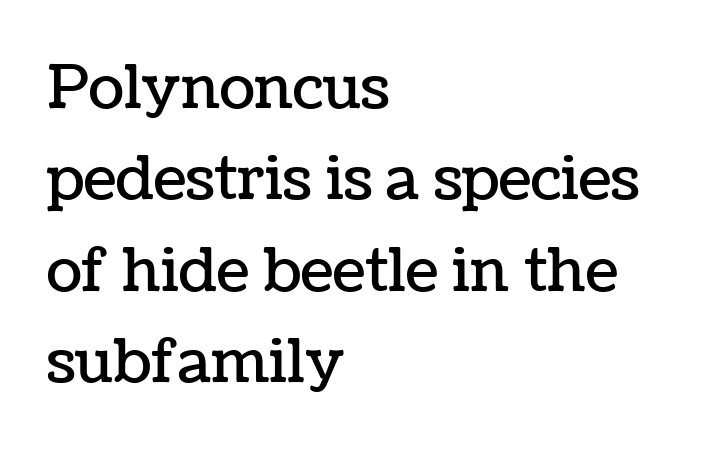
{"italic": "no", "width": "normal", "stroke_contrast": "low", "x_height": "medium", "monospaced": "no", "underline": "no", "align": "left", "line_spacing": "normal", "line_spacing_ratio": 1.55, "letter_spacing": "normal", "letter_spacing_em": 0.0, "glyph_px": 59}
